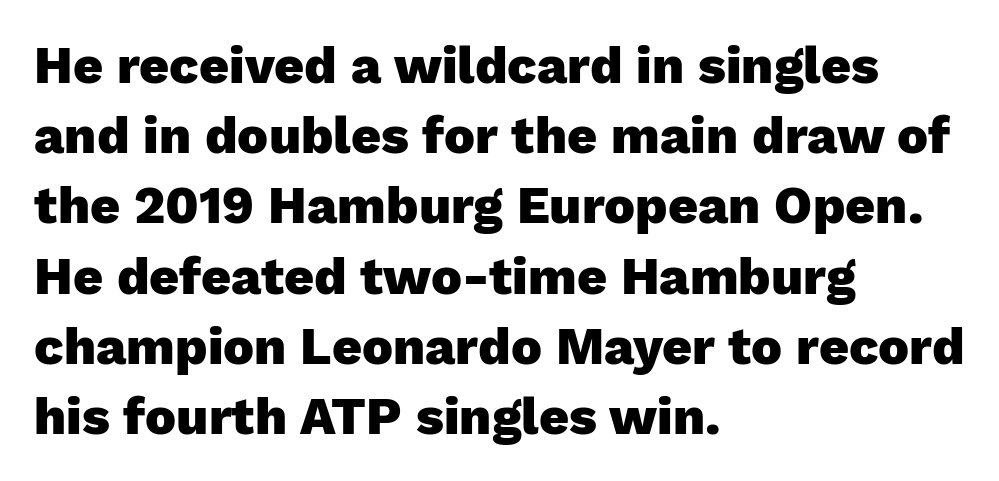
The image shows 52 px heavy sans-serif type, upright; set left-aligned, normal line spacing (1.35x), normal letter spacing, not underlined; low stroke contrast and a medium x-height.
